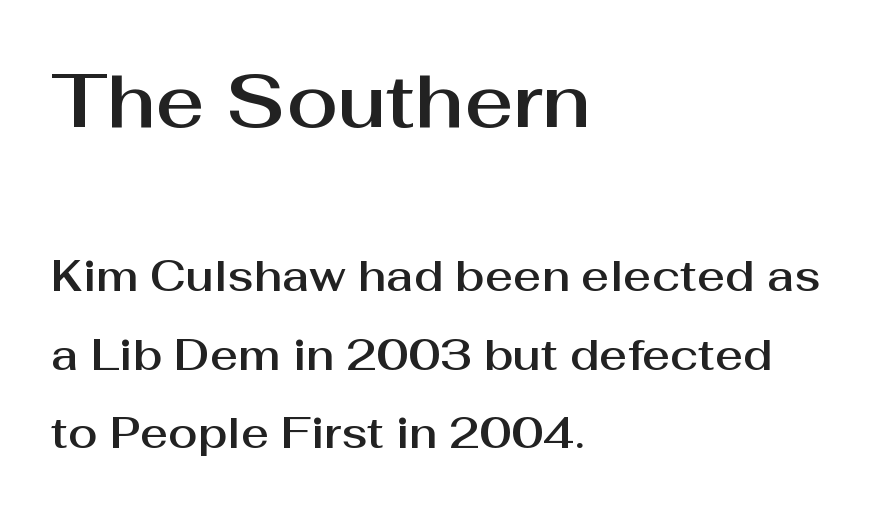
Q: Is the text italic (slanted)? A: No, it is upright.
Q: Is the typeface a serif or a sans-serif typeface? A: Sans-serif.
Q: Is the text underlined? A: No.
Q: How is the paragraph aligned? A: Left-aligned.
Q: Is the spacing between letters normal or unusually wide? A: Normal.
Q: Which block of text is set in a larger size, the first (top) or the second (bottom)? A: The first (top) one.
Q: Width (condensed, normal, or wide)? A: Normal.
Q: Stroke contrast? A: Medium.
Q: x-height? A: Medium.
Q: Monospaced? A: No.
